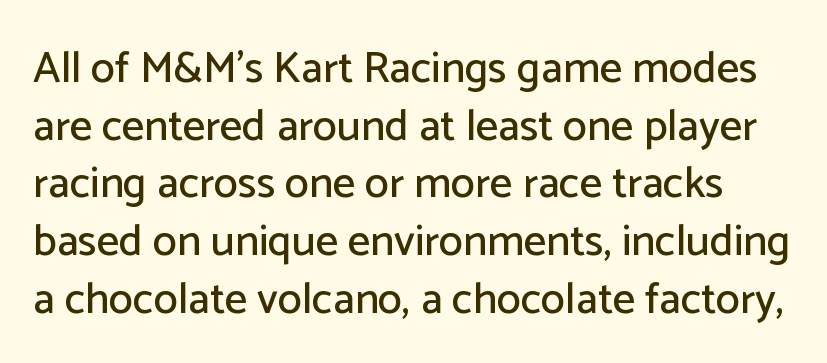
{"serif": "no", "italic": "no", "width": "normal", "stroke_contrast": "low", "x_height": "medium", "monospaced": "no", "underline": "no", "line_spacing": "normal", "line_spacing_ratio": 1.31, "letter_spacing": "normal", "letter_spacing_em": 0.0, "glyph_px": 44}
